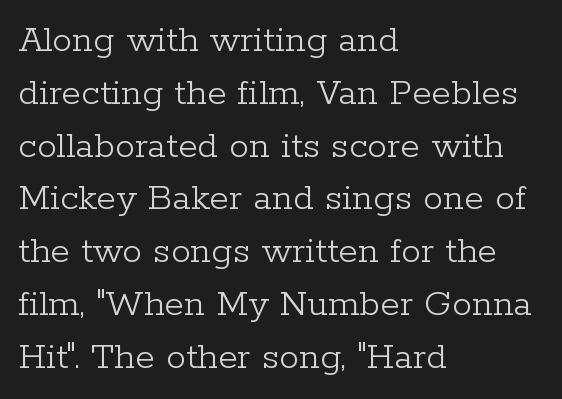
Posture: upright roman. The strokes are not fattened; the text isn't bold. Look at the bottom of the vertical strokes: they flare into serifs here. The type is set solid horizontally, with unmodified tracking. No word sits above an underline. These lines are rendered in a variable-pitch font.
